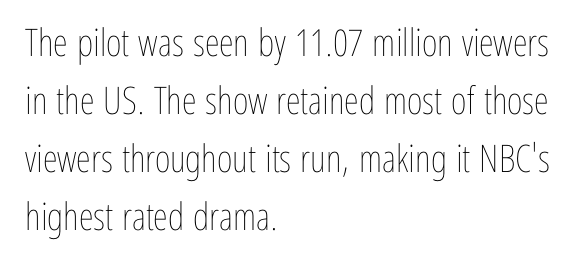
{"italic": "no", "bold": "no", "weight": "thin", "width": "condensed", "stroke_contrast": "low", "x_height": "medium", "monospaced": "no", "underline": "no", "align": "left", "line_spacing": "normal", "line_spacing_ratio": 1.53, "letter_spacing": "normal", "letter_spacing_em": 0.0, "glyph_px": 38}
